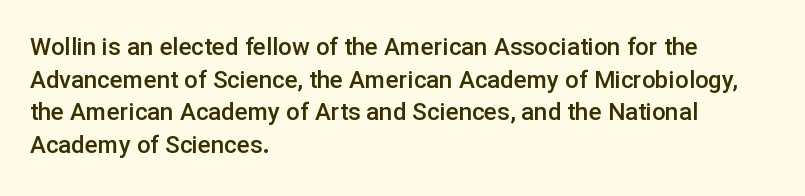
The image shows 24 px text type, upright; set left-aligned, normal line spacing (1.36x), normal letter spacing, not underlined.
